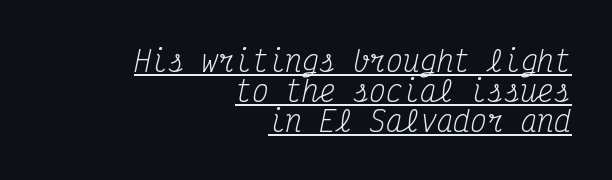
{"serif": "yes", "italic": "yes", "lean": "right", "slant_degrees": 12, "bold": "no", "weight": "regular", "width": "condensed", "stroke_contrast": "medium", "x_height": "medium", "monospaced": "yes", "underline": "yes", "align": "right", "line_spacing": "tight", "line_spacing_ratio": 1.07, "letter_spacing": "normal", "letter_spacing_em": 0.0, "glyph_px": 28}
